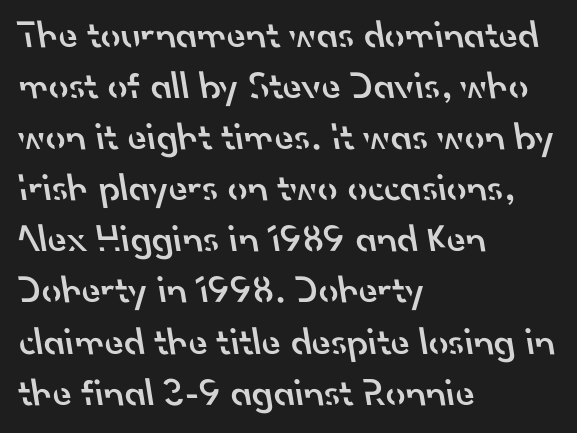
The image shows 39 px semibold sans-serif type; set left-aligned, normal line spacing (1.31x), normal letter spacing, not underlined; low stroke contrast and a small x-height.
